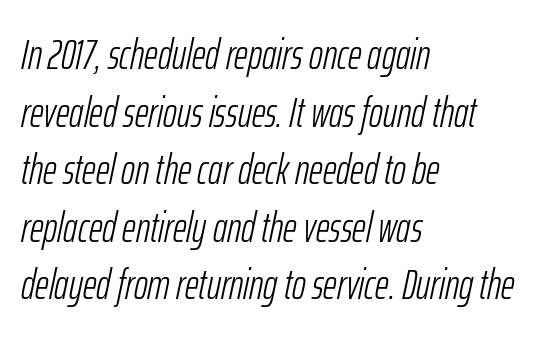
Q: Is the text bold? A: No.
Q: Is the text italic (slanted)? A: Yes, it leans right by about 12 degrees.
Q: Is the text underlined? A: No.
Q: How is the paragraph aligned? A: Left-aligned.
Q: Is the spacing between letters normal or unusually wide? A: Normal.
Q: Is the spacing between lines tight, normal or loose? A: Normal.
Q: Width (condensed, normal, or wide)? A: Condensed.
Q: Stroke contrast? A: Low.
Q: x-height? A: Medium.
Q: Monospaced? A: No.
